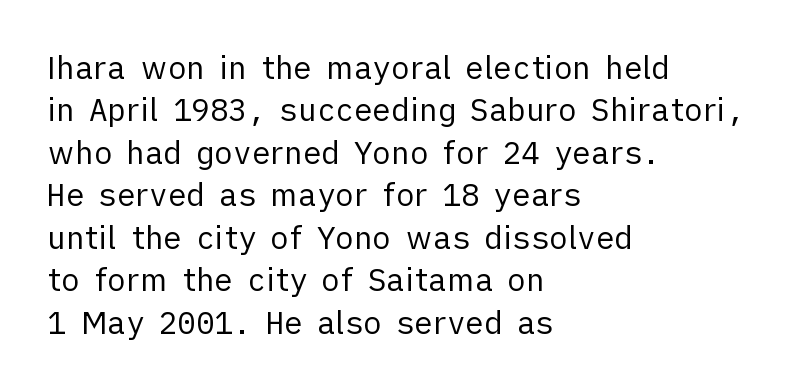
Q: Is the text bold? A: No.
Q: Is the text italic (slanted)? A: No, it is upright.
Q: Is the typeface a serif or a sans-serif typeface? A: Sans-serif.
Q: Is the text underlined? A: No.
Q: How is the paragraph aligned? A: Left-aligned.
Q: Is the spacing between letters normal or unusually wide? A: Normal.
Q: Is the spacing between lines tight, normal or loose? A: Normal.
Q: Width (condensed, normal, or wide)? A: Normal.
Q: Stroke contrast? A: Low.
Q: x-height? A: Medium.
Q: Monospaced? A: No.
